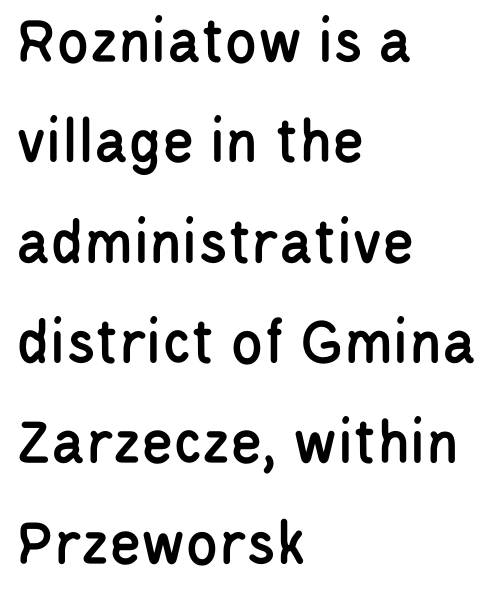
The words here are not underlined. Glyph-to-glyph distance matches everyday printed text. The rendering uses natural spacing where letterforms have individual widths. Regarding leading, the lines here are spaced in the standard way.
